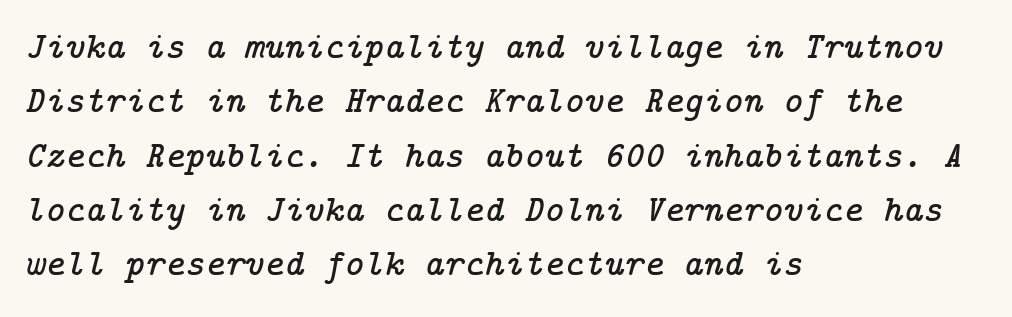
Are there feet on the stems? There are — it's a serif. Where is the straight margin? On the left. Leading: standard. Has an underline been added? It has not.
